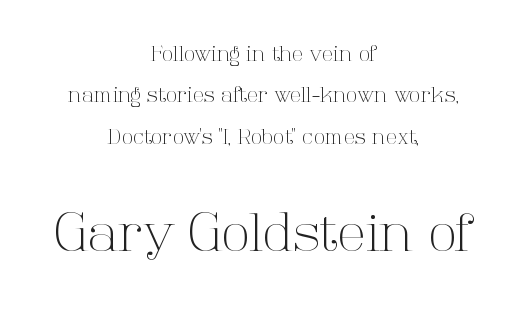
{"serif": "yes", "italic": "no", "bold": "no", "weight": "light", "width": "normal", "stroke_contrast": "high", "x_height": "medium", "monospaced": "no", "underline": "no", "align": "center", "line_spacing": "loose", "line_spacing_ratio": 1.97, "letter_spacing": "normal", "letter_spacing_em": 0.0, "larger_block": "second", "size_ratio": 2.48, "glyph_px": 52}
